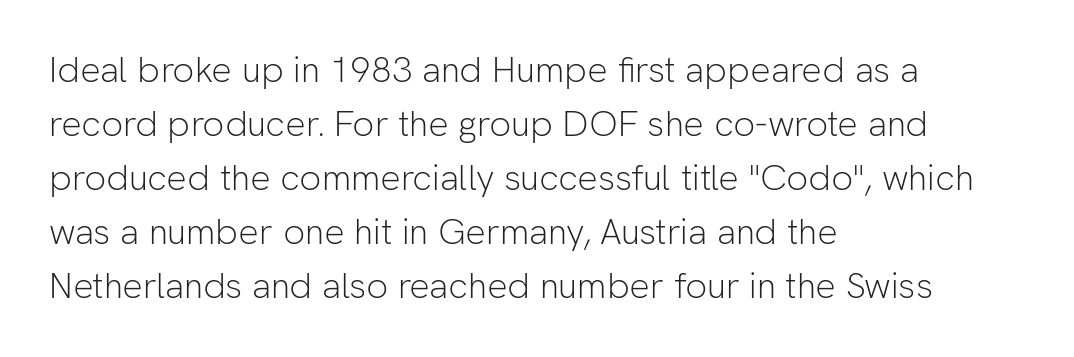
The image shows 36 px light sans-serif type, upright; set left-aligned, normal line spacing (1.5x), normal letter spacing, not underlined; low stroke contrast and a medium x-height.
